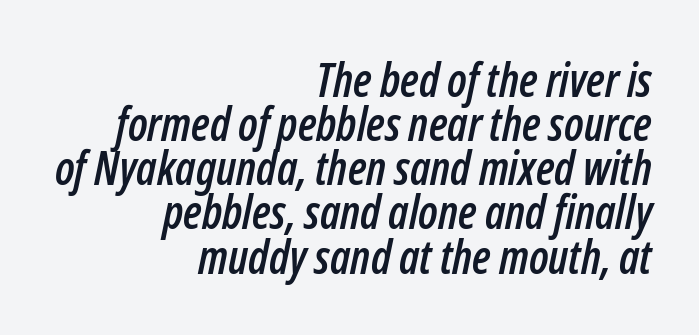
The image shows 46 px condensed type, italic (leaning right); set right-aligned, tight line spacing (0.96x), normal letter spacing, not underlined; low stroke contrast and a medium x-height.
